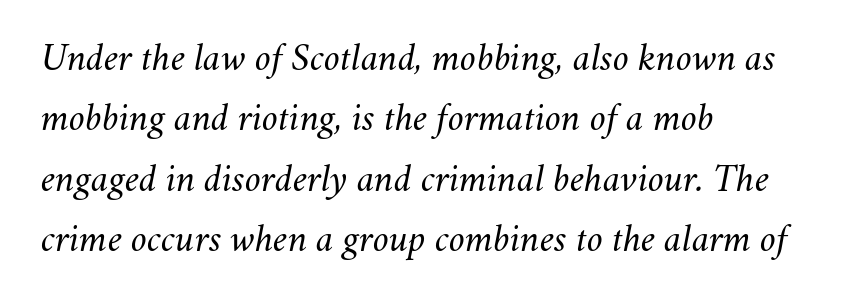
The image shows 39 px regular-weight type, italic (leaning right); set left-aligned, normal line spacing (1.55x), normal letter spacing, not underlined; medium stroke contrast and a small x-height.
